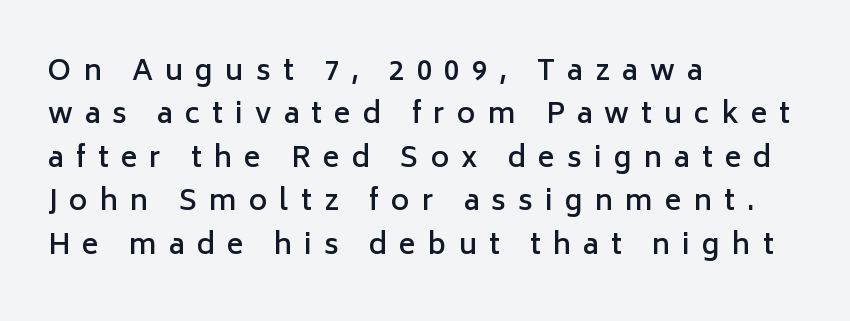
{"serif": "no", "italic": "no", "bold": "semi", "weight": "semibold", "width": "normal", "stroke_contrast": "low", "x_height": "medium", "monospaced": "no", "underline": "no", "align": "left", "line_spacing": "normal", "line_spacing_ratio": 1.55, "letter_spacing": "wide", "letter_spacing_em": 0.43, "glyph_px": 28}
